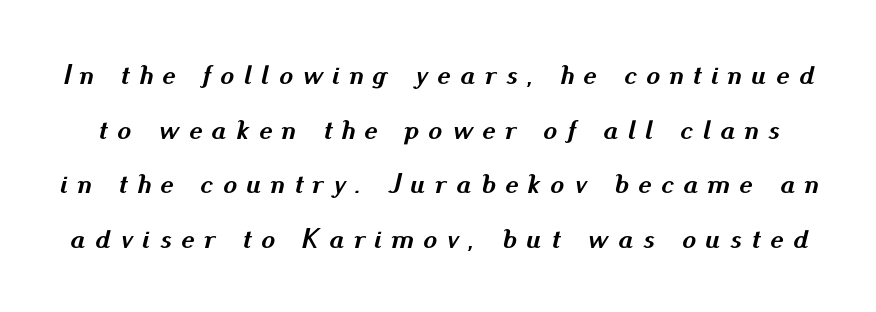
{"italic": "yes", "lean": "right", "slant_degrees": 13, "bold": "yes", "weight": "semibold", "width": "normal", "stroke_contrast": "medium", "x_height": "small", "monospaced": "no", "underline": "no", "line_spacing": "loose", "line_spacing_ratio": 1.95, "letter_spacing": "wide", "letter_spacing_em": 0.34, "glyph_px": 28}
